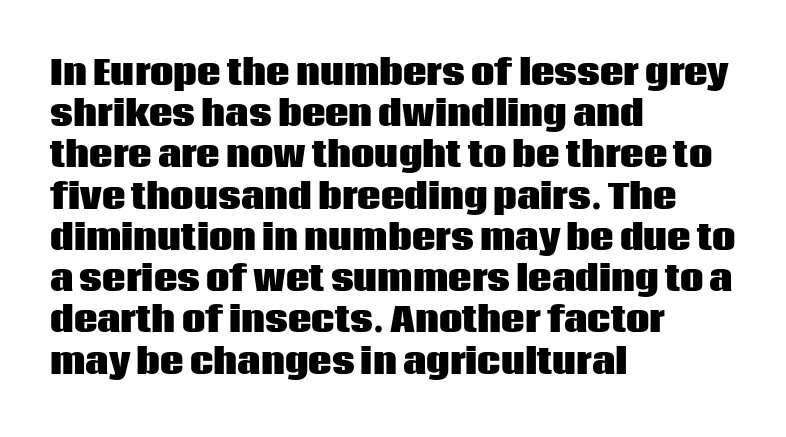
{"serif": "no", "italic": "no", "bold": "yes", "weight": "heavy", "width": "normal", "stroke_contrast": "low", "x_height": "large", "monospaced": "no", "underline": "no", "align": "left", "line_spacing": "normal", "line_spacing_ratio": 1.25, "letter_spacing": "normal", "letter_spacing_em": 0.0, "glyph_px": 33}
